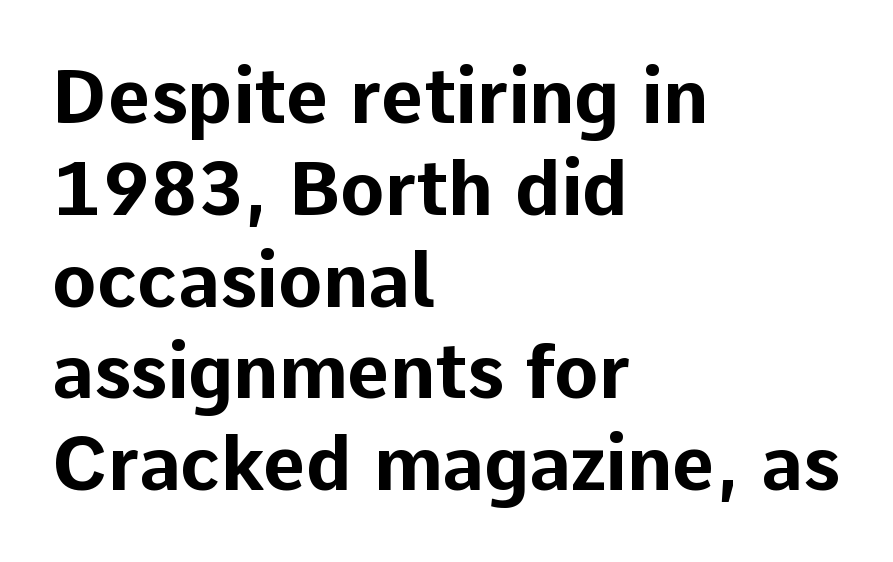
Q: Is the text bold? A: Yes.
Q: Is the text italic (slanted)? A: No, it is upright.
Q: Is the typeface a serif or a sans-serif typeface? A: Sans-serif.
Q: Is the text underlined? A: No.
Q: How is the paragraph aligned? A: Left-aligned.
Q: Is the spacing between letters normal or unusually wide? A: Normal.
Q: Width (condensed, normal, or wide)? A: Normal.
Q: Stroke contrast? A: Low.
Q: x-height? A: Medium.
Q: Monospaced? A: No.
